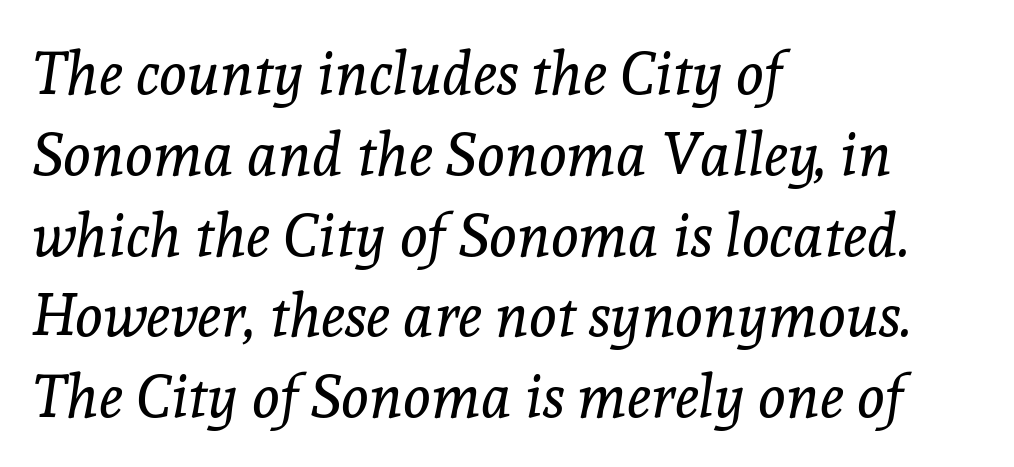
The image shows 59 px regular-weight serif type, italic (leaning right); set left-aligned, normal line spacing (1.37x), normal letter spacing, not underlined; a medium x-height.
